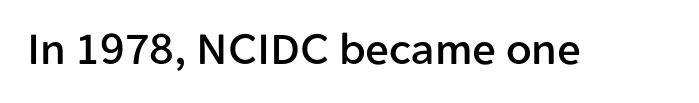
Each letter keeps its own natural width here, so spacing adapts to shape. A typesetter would label this face a sans. Bare-footed words on every line. The passage shown has conventional tracking throughout.
